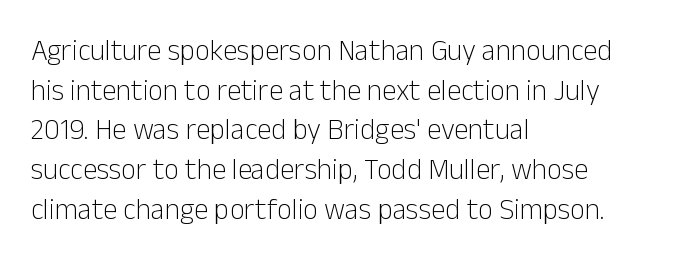
Q: Is the text bold? A: No.
Q: Is the text italic (slanted)? A: No, it is upright.
Q: Is the typeface a serif or a sans-serif typeface? A: Sans-serif.
Q: Is the text underlined? A: No.
Q: How is the paragraph aligned? A: Left-aligned.
Q: Is the spacing between letters normal or unusually wide? A: Normal.
Q: Is the spacing between lines tight, normal or loose? A: Normal.
Q: Width (condensed, normal, or wide)? A: Normal.
Q: Stroke contrast? A: Low.
Q: x-height? A: Medium.
Q: Monospaced? A: No.
